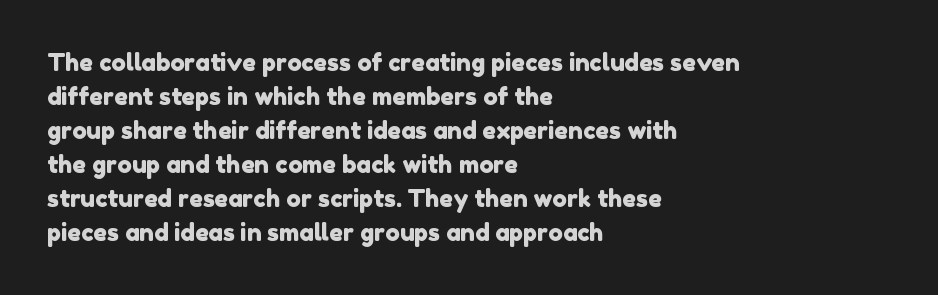
Q: Is the text underlined? A: No.
Q: How is the paragraph aligned? A: Left-aligned.
Q: Is the spacing between letters normal or unusually wide? A: Normal.
Q: Is the spacing between lines tight, normal or loose? A: Normal.
